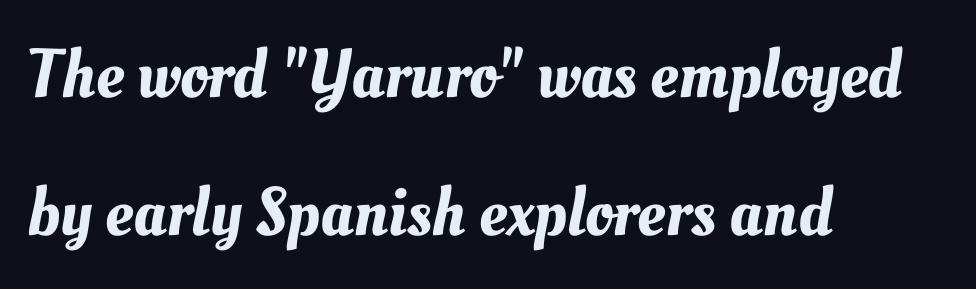
Each line starts at the same left margin while the right side varies. You could fit nearly another row in the gap between these rows. The face used here is proportionally spaced, like ordinary book or web type. Here the glyphs are tracked normally, forming tight word shapes. A bare baseline throughout the passage.
